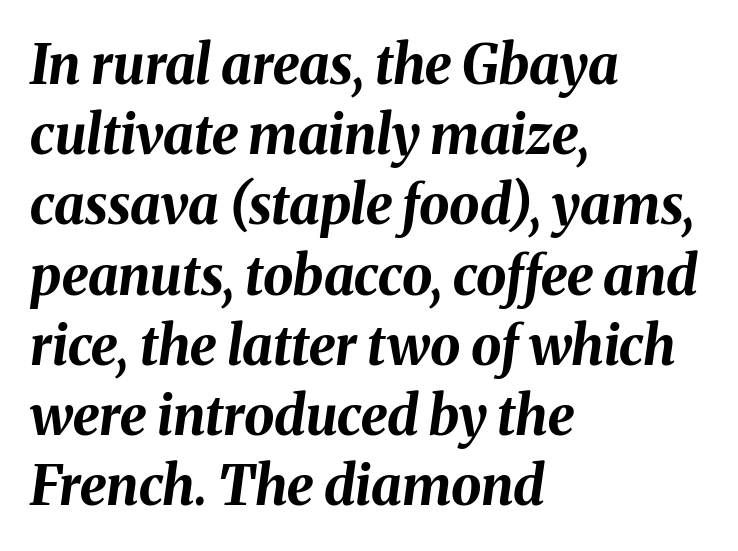
The image shows 54 px bold type, italic (leaning right); set left-aligned, normal line spacing (1.3x), normal letter spacing, not underlined; medium stroke contrast and a medium x-height.
